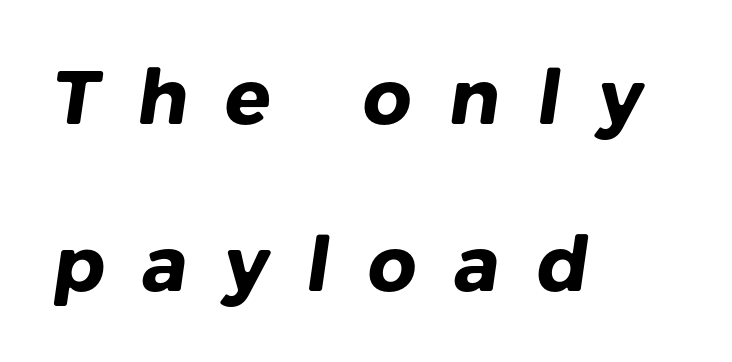
The passage shown is emphatically bold. Quick note: underline off. The letterforms stand isolated, each surrounded by extra space. Where is the straight margin? On the left. If you measured baseline to baseline, you'd find a long distance.
